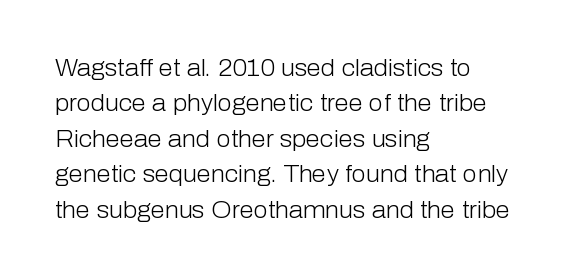
The image shows 23 px text type, upright; set left-aligned, normal line spacing (1.54x), normal letter spacing, not underlined.
